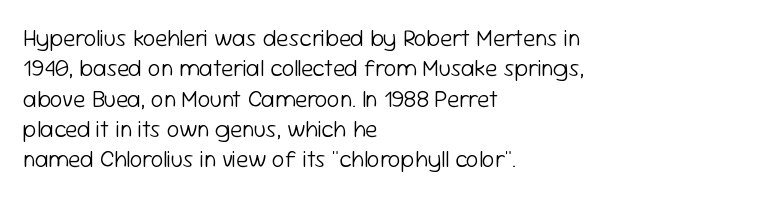
The space directly below the letters is spotless. Caption: standard tracking, unaltered. Vertically, the passage feels balanced, rows spaced as you'd expect. Does the lettering tilt? It doesn't — this is upright.
